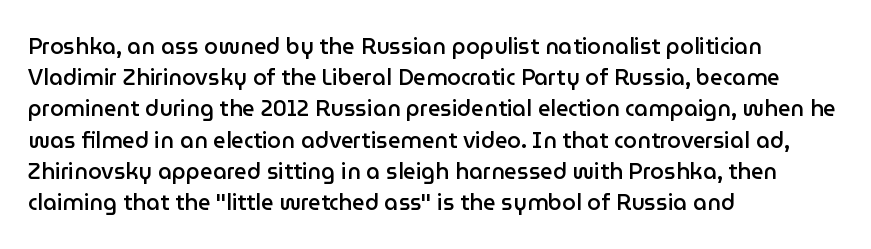
This is moderately heavy type, rendered in semibold. No extra tracking has been applied to these lines. Alignment: flush left. Leading matches the norm, producing a regular column.
